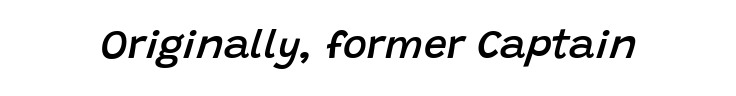
{"italic": "yes", "lean": "right", "slant_degrees": 15, "bold": "semi", "weight": "semibold", "width": "normal", "stroke_contrast": "low", "x_height": "large", "monospaced": "no", "underline": "no", "letter_spacing": "normal", "letter_spacing_em": 0.0, "glyph_px": 41}
